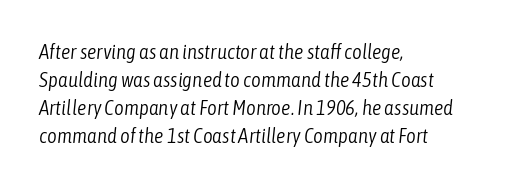
Q: Is the text bold? A: No.
Q: Is the text italic (slanted)? A: Yes, it leans right by about 6 degrees.
Q: Is the text underlined? A: No.
Q: How is the paragraph aligned? A: Left-aligned.
Q: Is the spacing between letters normal or unusually wide? A: Normal.
Q: Is the spacing between lines tight, normal or loose? A: Normal.
